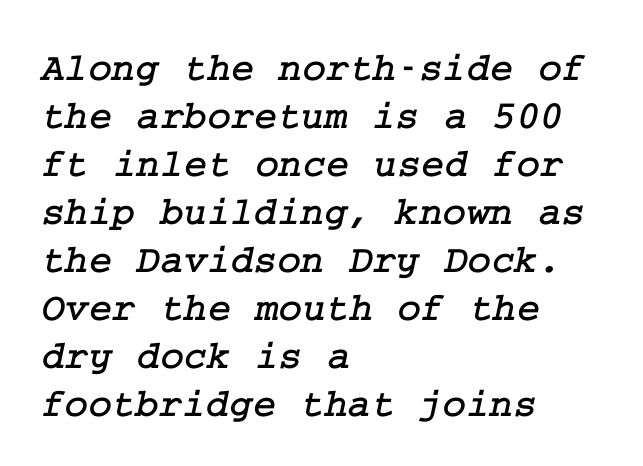
Does the type have serifs? Yes, each stem ends in a small foot. The lines in this sample share a left origin and differ only in where they stop. Default kerning and tracking; the words read as compact shapes. Plain, unruled lines of type.
